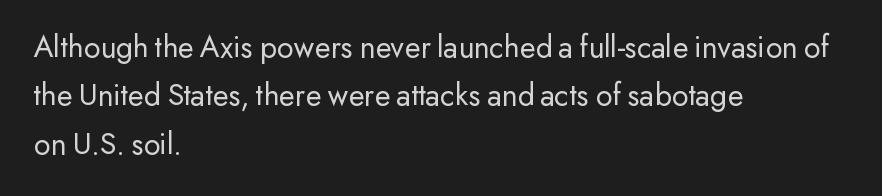
Q: Is the text bold? A: No.
Q: Is the text italic (slanted)? A: No, it is upright.
Q: Is the typeface a serif or a sans-serif typeface? A: Sans-serif.
Q: Is the text underlined? A: No.
Q: How is the paragraph aligned? A: Left-aligned.
Q: Is the spacing between letters normal or unusually wide? A: Normal.
Q: Is the spacing between lines tight, normal or loose? A: Normal.
Q: Width (condensed, normal, or wide)? A: Normal.
Q: Stroke contrast? A: Low.
Q: x-height? A: Small.
Q: Monospaced? A: No.
